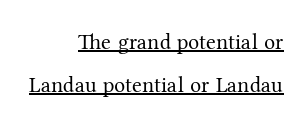
{"italic": "no", "bold": "no", "underline": "yes", "align": "right", "line_spacing": "loose", "line_spacing_ratio": 1.97, "letter_spacing": "normal", "letter_spacing_em": 0.0, "glyph_px": 22}
